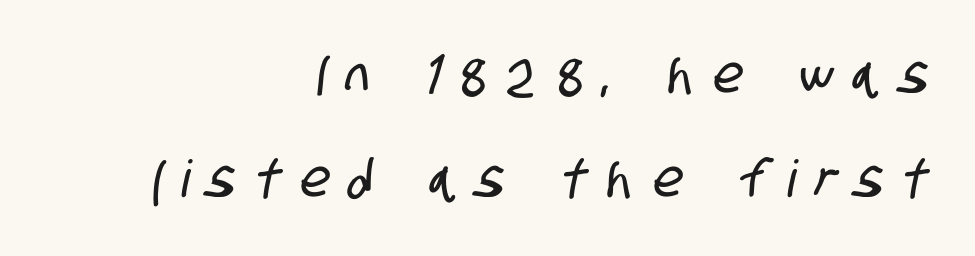
The image shows 51 px condensed sans-serif type; set right-aligned, loose line spacing (2.03x), unusually wide letter spacing (+0.4 em), not underlined; low stroke contrast and a large x-height.
